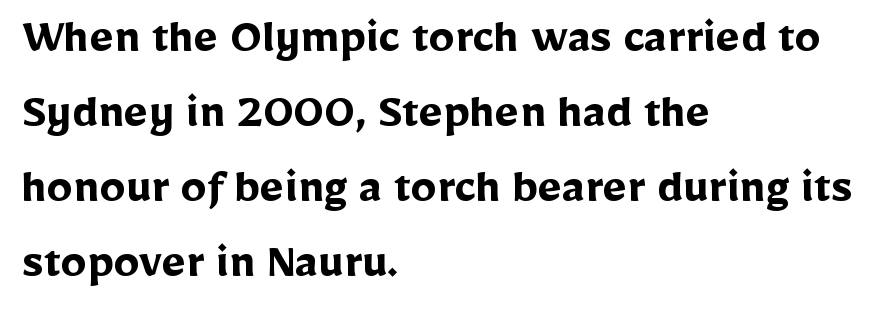
Heft: maximum for text — a bold. Horizontal bands of white between lines are of average thickness. Line starts are locked; line ends wander. I'd call this a sans setting — the letters go barefoot. Is this a fixed-width face? No — the glyphs have proportional, varying widths. This is the regular roman posture of the typeface.
